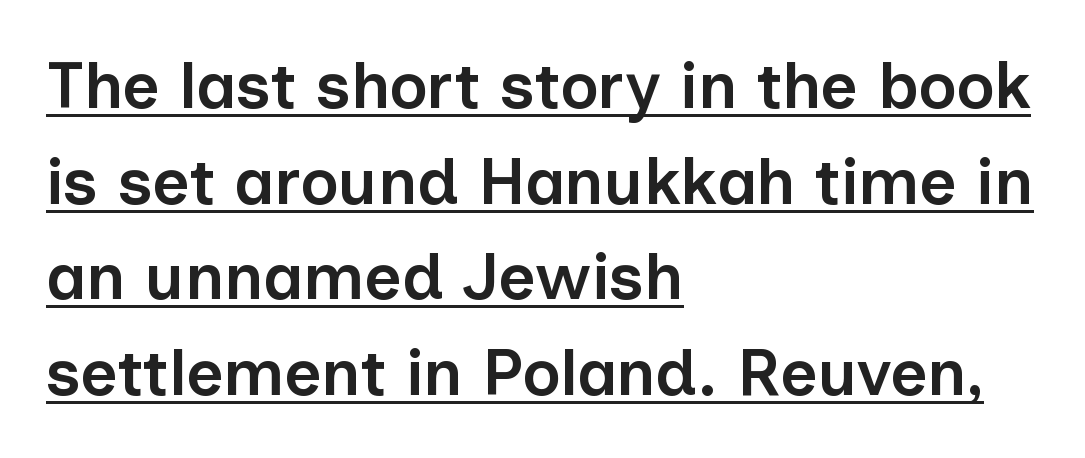
The image shows 65 px semibold sans-serif type, upright; set left-aligned, normal line spacing (1.47x), normal letter spacing, underlined; low stroke contrast and a medium x-height.
